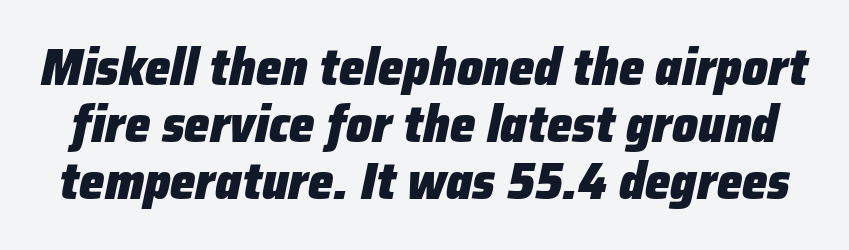
The image shows 51 px heavy type, italic (leaning right); set tight line spacing (1.12x), normal letter spacing, not underlined; low stroke contrast and a medium x-height.
